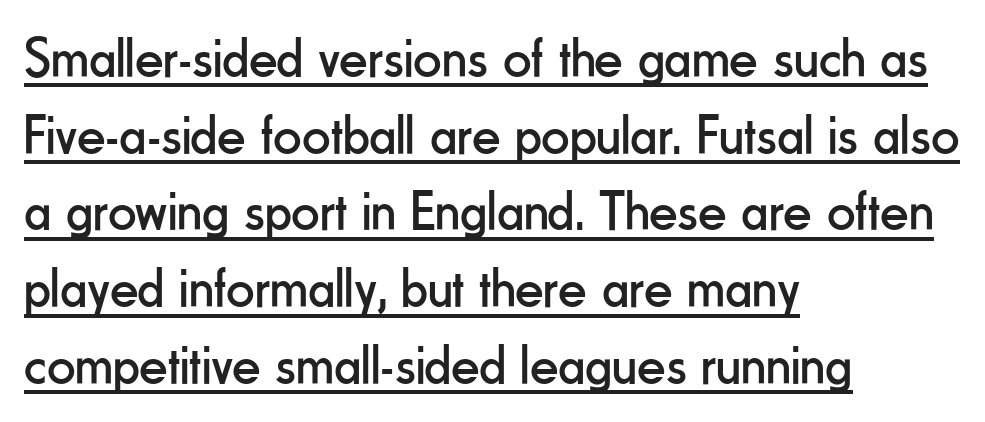
Q: Is the text bold? A: No.
Q: Is the text italic (slanted)? A: No, it is upright.
Q: Is the typeface a serif or a sans-serif typeface? A: Sans-serif.
Q: Is the text underlined? A: Yes.
Q: How is the paragraph aligned? A: Left-aligned.
Q: Is the spacing between letters normal or unusually wide? A: Normal.
Q: Is the spacing between lines tight, normal or loose? A: Normal.
Q: Width (condensed, normal, or wide)? A: Condensed.
Q: Stroke contrast? A: Low.
Q: x-height? A: Small.
Q: Monospaced? A: No.
